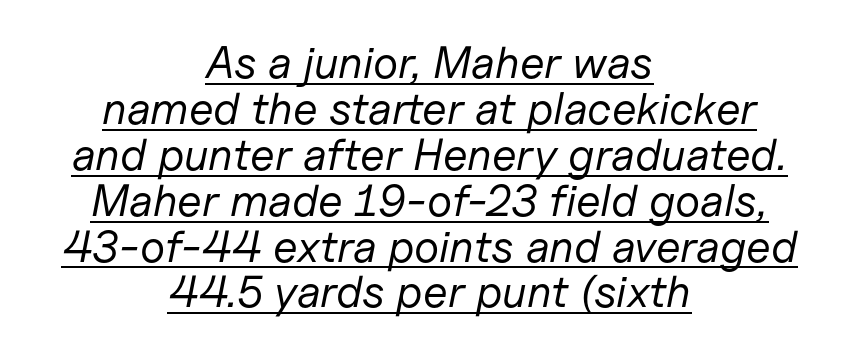
Q: Is the text bold? A: No.
Q: Is the text italic (slanted)? A: Yes, it leans right by about 11 degrees.
Q: Is the text underlined? A: Yes.
Q: How is the paragraph aligned? A: Centered.
Q: Is the spacing between letters normal or unusually wide? A: Normal.
Q: Is the spacing between lines tight, normal or loose? A: Tight.
Q: Width (condensed, normal, or wide)? A: Normal.
Q: Stroke contrast? A: Low.
Q: x-height? A: Medium.
Q: Monospaced? A: No.
